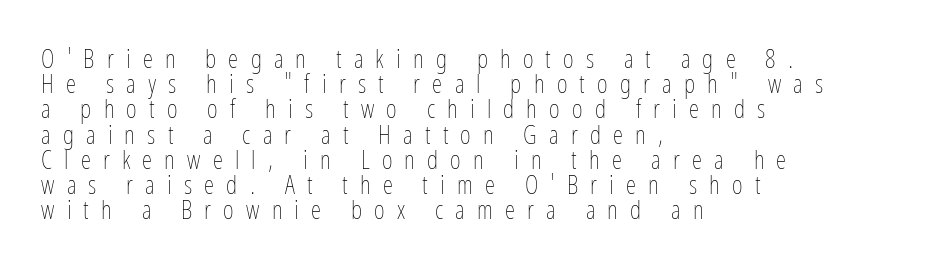
The lines in this sample share a left origin and differ only in where they stop. Does extra space separate the letters? Yes, quite a lot of it. Check the space under the baseline: it is left empty. Whoever set this chose condensed vertical rhythm over breathing room. This is the regular roman posture of the typeface. Weight: not bold — regular or lighter.
